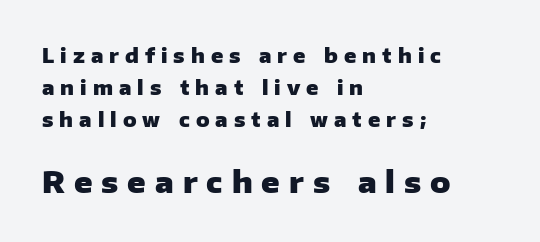
Q: Is the text bold? A: Yes.
Q: Is the text italic (slanted)? A: No, it is upright.
Q: Is the typeface a serif or a sans-serif typeface? A: Sans-serif.
Q: Is the text underlined? A: No.
Q: How is the paragraph aligned? A: Left-aligned.
Q: Is the spacing between letters normal or unusually wide? A: Unusually wide.
Q: Is the spacing between lines tight, normal or loose? A: Normal.
Q: Which block of text is set in a larger size, the first (top) or the second (bottom)? A: The second (bottom) one.
Q: Width (condensed, normal, or wide)? A: Normal.
Q: Stroke contrast? A: Low.
Q: x-height? A: Medium.
Q: Monospaced? A: No.
